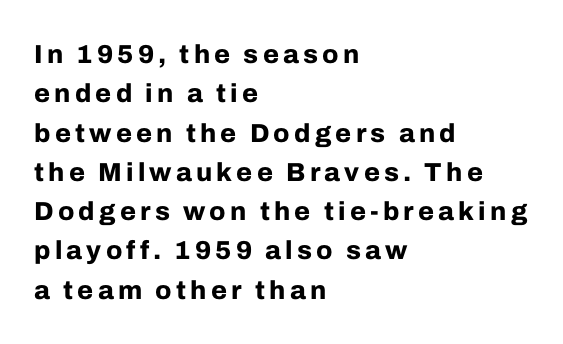
{"italic": "no", "bold": "yes", "underline": "no", "align": "left", "line_spacing": "normal", "line_spacing_ratio": 1.51, "glyph_px": 26}
